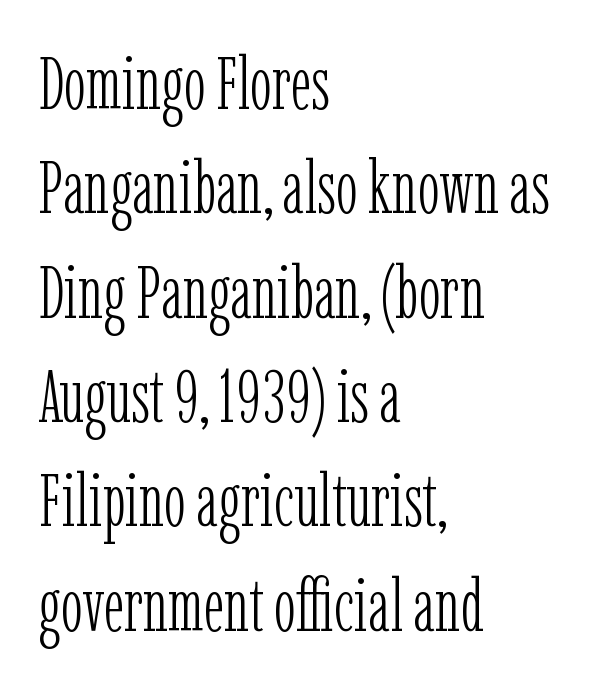
The image shows 74 px light, condensed serif type, upright; set left-aligned, normal line spacing (1.41x), normal letter spacing, not underlined; low stroke contrast and a medium x-height.
